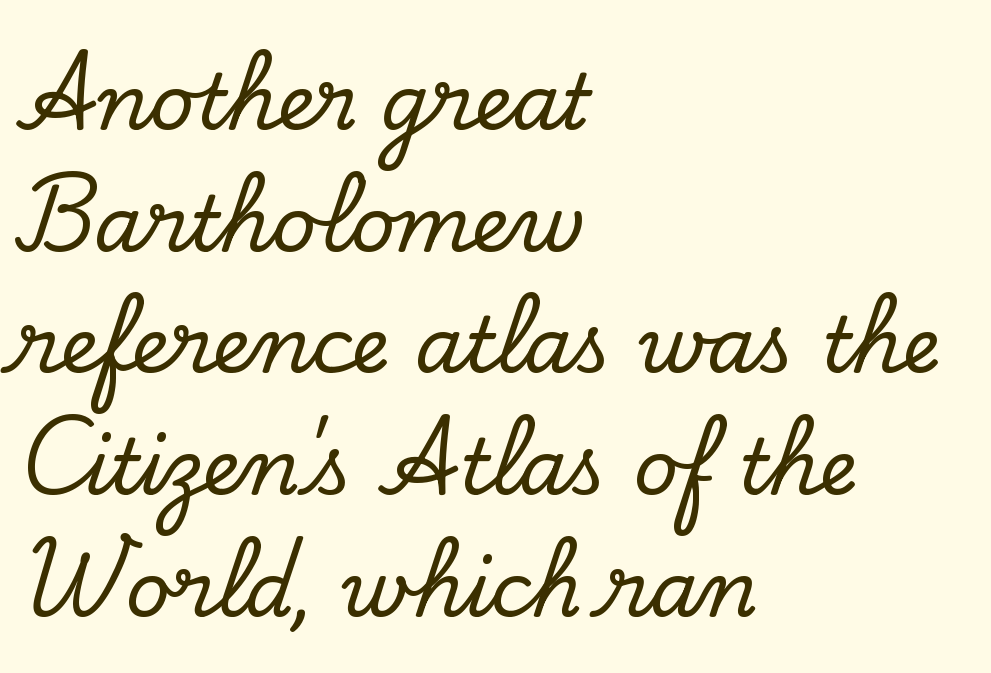
Q: Is the text italic (slanted)? A: Yes.
Q: Is the typeface a serif or a sans-serif typeface? A: Serif.
Q: Is the text underlined? A: No.
Q: How is the paragraph aligned? A: Left-aligned.
Q: Is the spacing between letters normal or unusually wide? A: Normal.
Q: Is the spacing between lines tight, normal or loose? A: Normal.
Q: Width (condensed, normal, or wide)? A: Normal.
Q: Stroke contrast? A: Low.
Q: x-height? A: Small.
Q: Monospaced? A: No.
